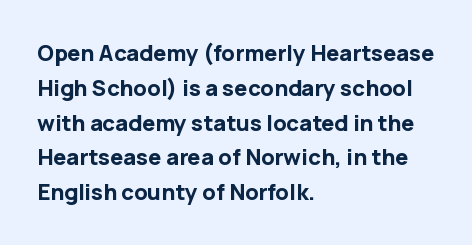
One-word summary of the alignment: left. Characters remain perfectly vertical along every line. Words float on clear page, feet unadorned. Look at the tracking — it's just the regular setting, nothing added.
